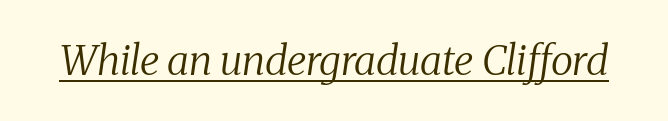
Q: Is the text bold? A: No.
Q: Is the text italic (slanted)? A: Yes, it leans right by about 8 degrees.
Q: Is the typeface a serif or a sans-serif typeface? A: Serif.
Q: Is the text underlined? A: Yes.
Q: Is the spacing between letters normal or unusually wide? A: Normal.
Q: Width (condensed, normal, or wide)? A: Normal.
Q: Stroke contrast? A: Medium.
Q: x-height? A: Medium.
Q: Monospaced? A: No.
